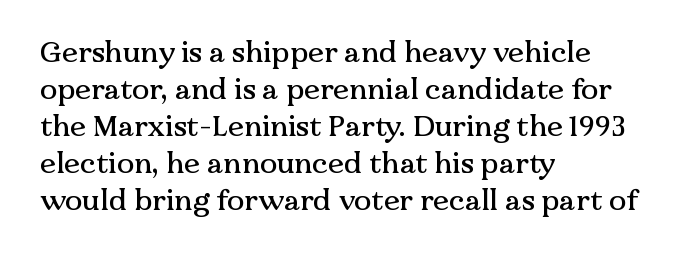
The letters carry serifs — small finishing strokes at the ends of their stems. The type sits square on the baseline with zero lean. The foot of each line stays bare and open. The tracking reads as untouched default to a designer's eye. The setting favours the left margin, as ordinary paragraphs usually do. In terms of leading, this rendering sits right in the middle.
